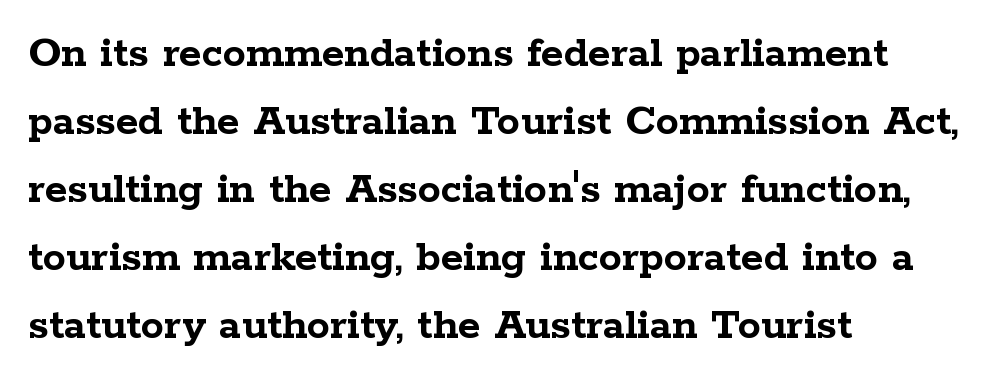
Q: Is the text bold? A: Yes.
Q: Is the text italic (slanted)? A: No, it is upright.
Q: Is the typeface a serif or a sans-serif typeface? A: Serif.
Q: Is the text underlined? A: No.
Q: How is the paragraph aligned? A: Left-aligned.
Q: Is the spacing between letters normal or unusually wide? A: Normal.
Q: Is the spacing between lines tight, normal or loose? A: Normal.
Q: Width (condensed, normal, or wide)? A: Wide.
Q: Stroke contrast? A: Low.
Q: x-height? A: Medium.
Q: Monospaced? A: No.
